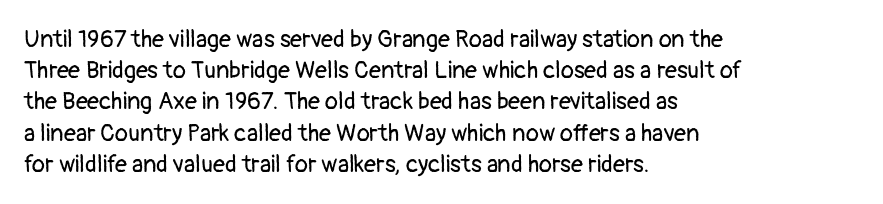
The ragged edge is on the right, which tells us the setting is flush left. The passage shown is not underscored anywhere. These lines were composed using upright roman letters. This sample uses plain, unmodified letter spacing. Reading down the column, the eye jumps a familiar distance to each next line.
